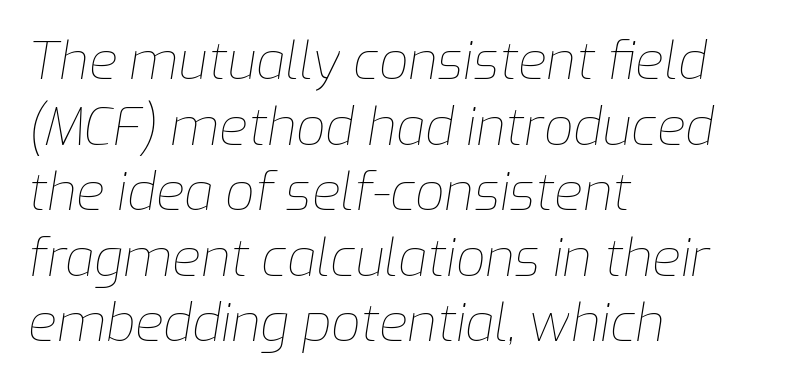
The letterforms sit at book weight or below. Is the block centered? No — it sits flush against the left margin. The typography opts for an oblique posture over an upright one. Is this a fixed-width face? No — the glyphs have proportional, varying widths. What stands out about the letter spacing? Nothing — it is the standard amount.
